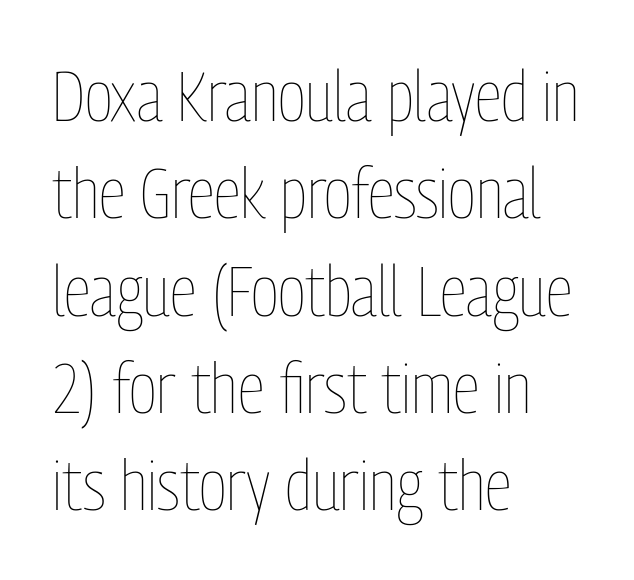
{"italic": "no", "bold": "no", "weight": "thin", "width": "condensed", "stroke_contrast": "low", "x_height": "medium", "monospaced": "no", "underline": "no", "align": "left", "line_spacing": "normal", "line_spacing_ratio": 1.37, "letter_spacing": "normal", "letter_spacing_em": 0.0, "glyph_px": 71}
